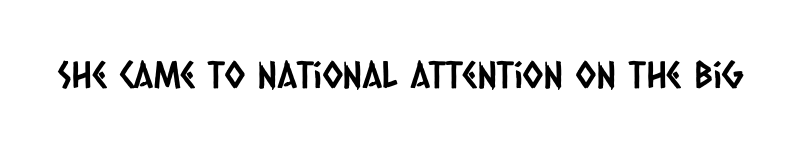
Nothing sits at the stroke ends, so this counts as sans-serif. The line texture is even and compact thanks to regular tracking. Looks like regular typesetting: each glyph gets only the width it needs. Descender tails drop into unmarked territory.
